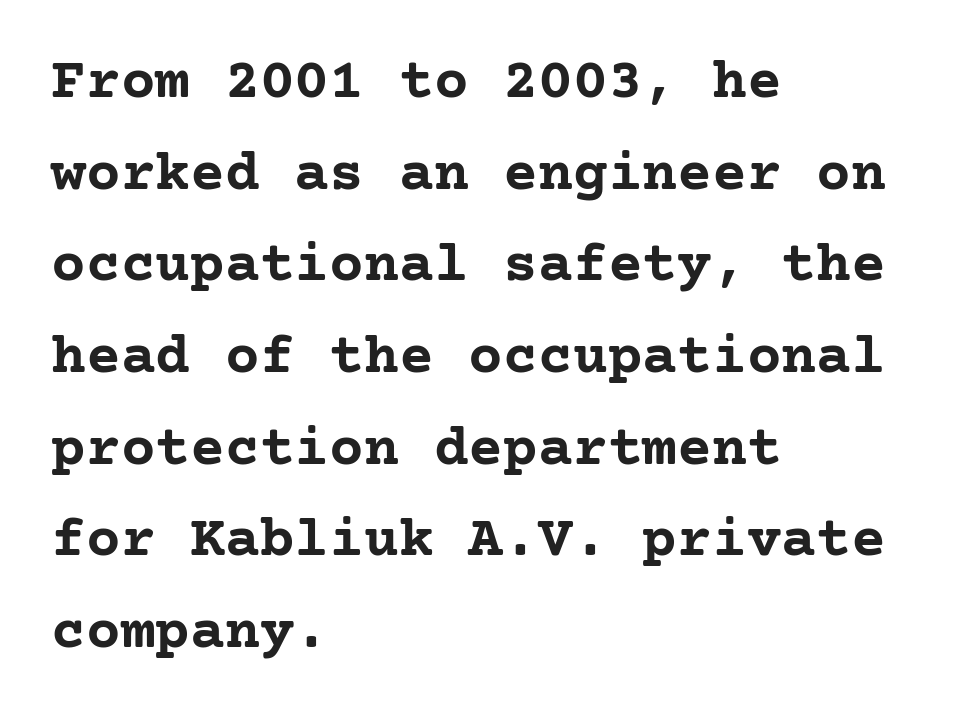
The image shows 58 px semibold serif type, upright; set left-aligned, normal line spacing (1.58x), normal letter spacing, not underlined; low stroke contrast and a medium x-height.
